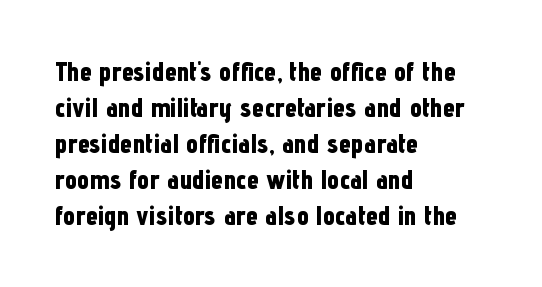
The image shows 27 px bold type, upright; set left-aligned, normal line spacing (1.33x), normal letter spacing, not underlined.
